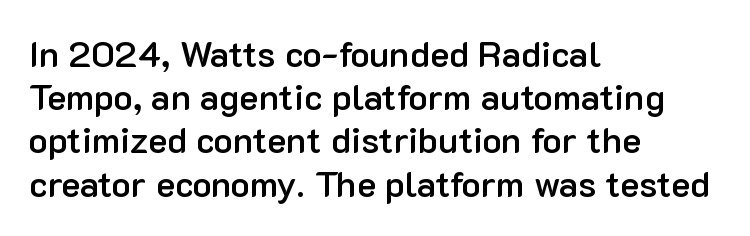
The image shows 36 px semibold sans-serif type, upright; set left-aligned, line spacing 1.2x, normal letter spacing, not underlined; low stroke contrast and a medium x-height.
